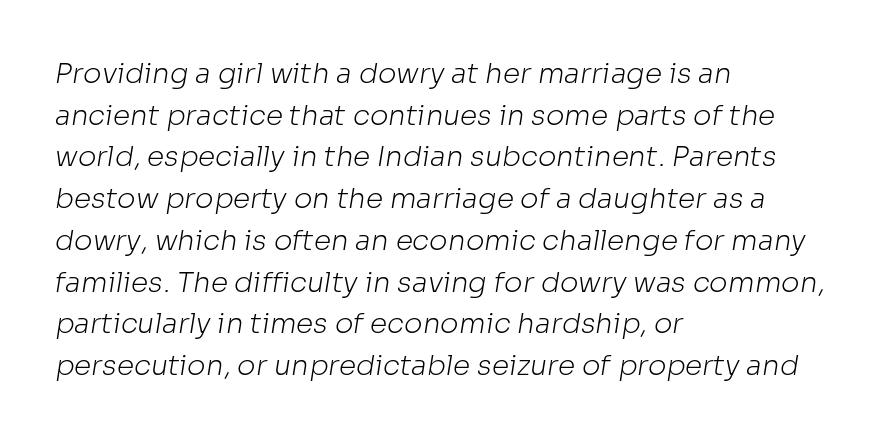
Q: Is the text bold? A: No.
Q: Is the typeface a serif or a sans-serif typeface? A: Sans-serif.
Q: Is the text underlined? A: No.
Q: How is the paragraph aligned? A: Left-aligned.
Q: Is the spacing between letters normal or unusually wide? A: Normal.
Q: Is the spacing between lines tight, normal or loose? A: Normal.
Q: Width (condensed, normal, or wide)? A: Normal.
Q: Stroke contrast? A: Low.
Q: x-height? A: Medium.
Q: Monospaced? A: No.
